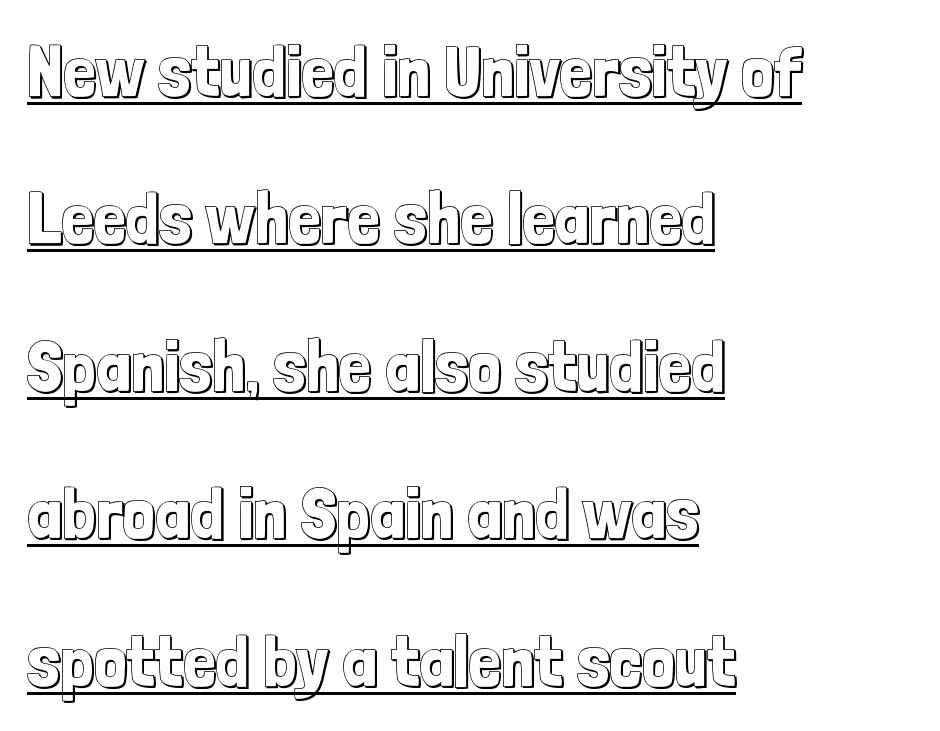
The image shows 73 px condensed type, upright; set left-aligned, loose line spacing (2.02x), normal letter spacing, underlined; a medium x-height.
